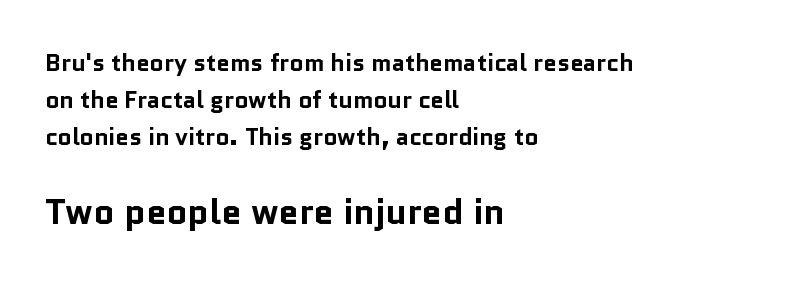
The image shows 36 px bold sans-serif type, upright; set left-aligned, normal line spacing (1.54x), normal letter spacing, not underlined; the second (bottom) block is 1.5x larger; low stroke contrast and a medium x-height.
